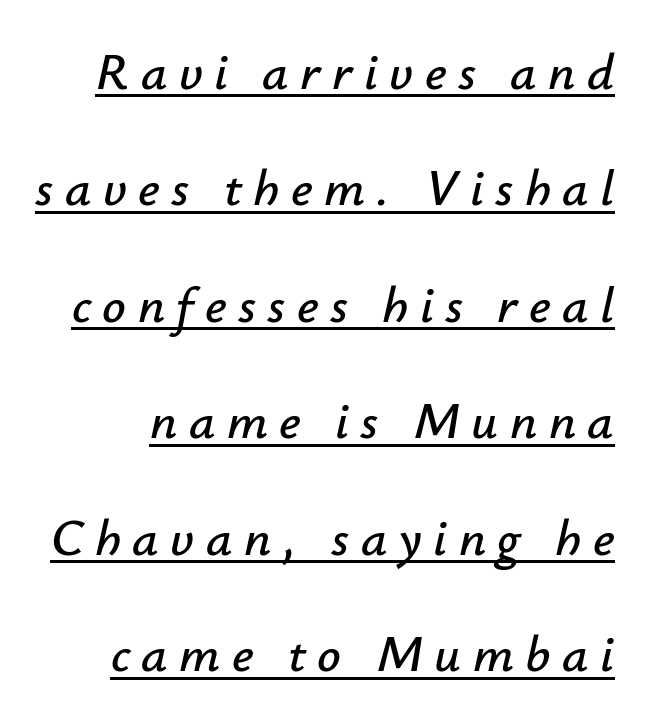
The image shows 52 px text type, italic (leaning right); set loose line spacing (2.24x), unusually wide letter spacing (+0.22 em), underlined; low stroke contrast and a small x-height.
